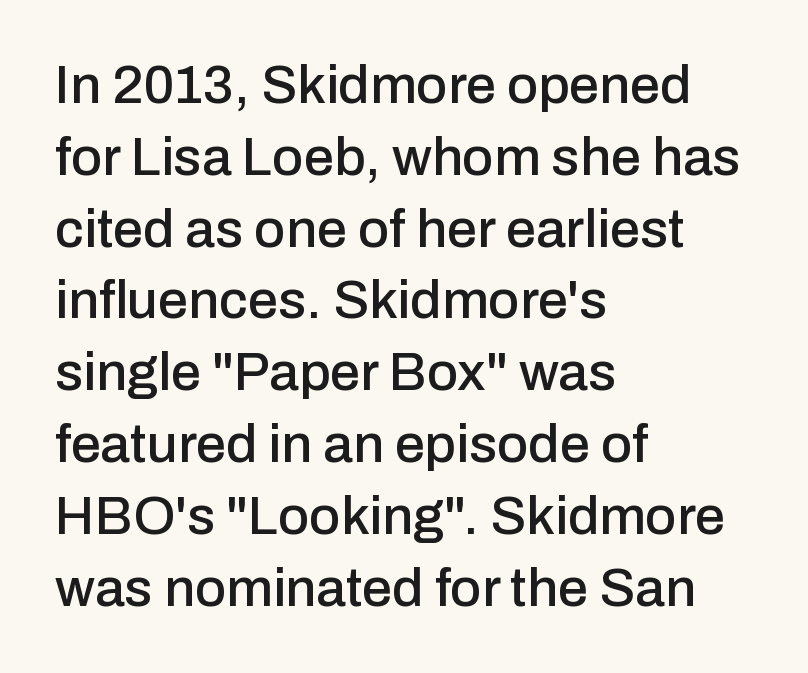
{"serif": "no", "italic": "no", "width": "normal", "stroke_contrast": "low", "x_height": "medium", "monospaced": "no", "underline": "no", "align": "left", "line_spacing": "normal", "line_spacing_ratio": 1.33, "letter_spacing": "normal", "letter_spacing_em": 0.0, "glyph_px": 54}
